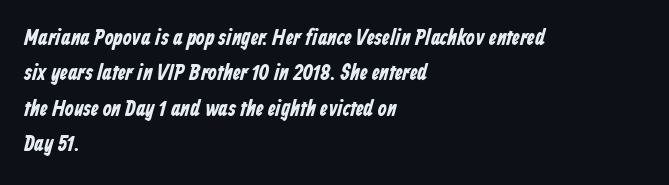
Q: Is the text bold? A: Yes.
Q: Is the text underlined? A: No.
Q: How is the paragraph aligned? A: Left-aligned.
Q: Is the spacing between letters normal or unusually wide? A: Normal.
Q: Is the spacing between lines tight, normal or loose? A: Normal.
